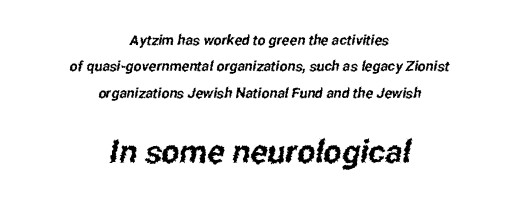
The image shows 32 px condensed sans-serif type; set centered, line spacing 1.88x, normal letter spacing, not underlined; the second (bottom) block is 2.29x larger; low stroke contrast and a medium x-height.
